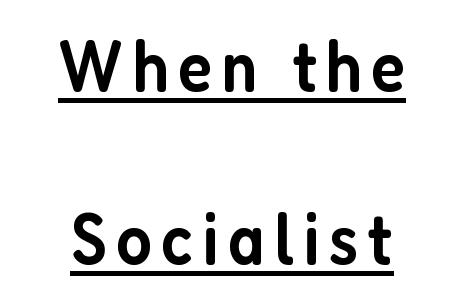
{"serif": "no", "italic": "no", "bold": "semi", "weight": "semibold", "width": "condensed", "stroke_contrast": "low", "x_height": "medium", "monospaced": "no", "underline": "yes", "align": "center", "line_spacing": "loose", "line_spacing_ratio": 2.34, "glyph_px": 74}
